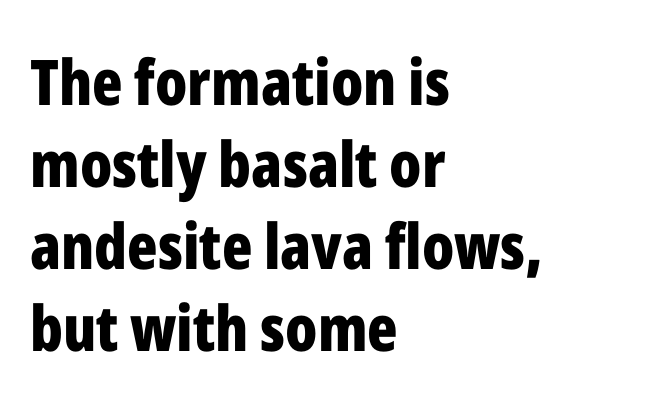
Q: Is the text bold? A: Yes.
Q: Is the text italic (slanted)? A: No, it is upright.
Q: Is the typeface a serif or a sans-serif typeface? A: Sans-serif.
Q: Is the text underlined? A: No.
Q: How is the paragraph aligned? A: Left-aligned.
Q: Is the spacing between letters normal or unusually wide? A: Normal.
Q: Is the spacing between lines tight, normal or loose? A: Normal.
Q: Width (condensed, normal, or wide)? A: Condensed.
Q: Stroke contrast? A: Low.
Q: x-height? A: Medium.
Q: Monospaced? A: No.
